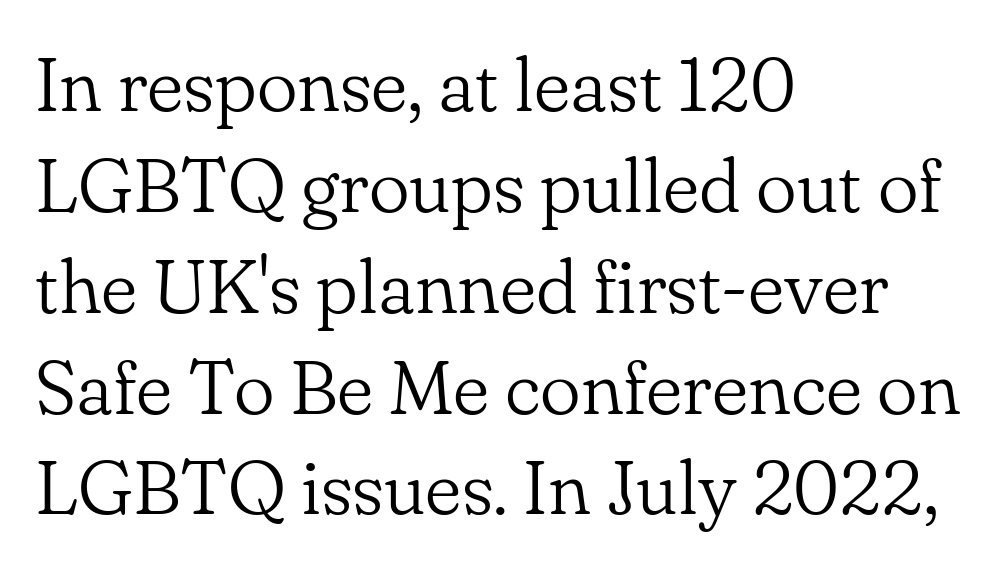
{"serif": "yes", "italic": "no", "bold": "no", "weight": "light", "width": "normal", "stroke_contrast": "low", "x_height": "small", "monospaced": "no", "underline": "no", "align": "left", "line_spacing": "normal", "line_spacing_ratio": 1.31, "letter_spacing": "normal", "letter_spacing_em": 0.0, "glyph_px": 77}
